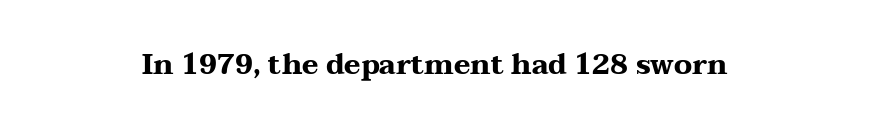
The image shows 28 px heavy, wide serif type, upright; set centered, normal letter spacing, not underlined; medium stroke contrast and a medium x-height.
